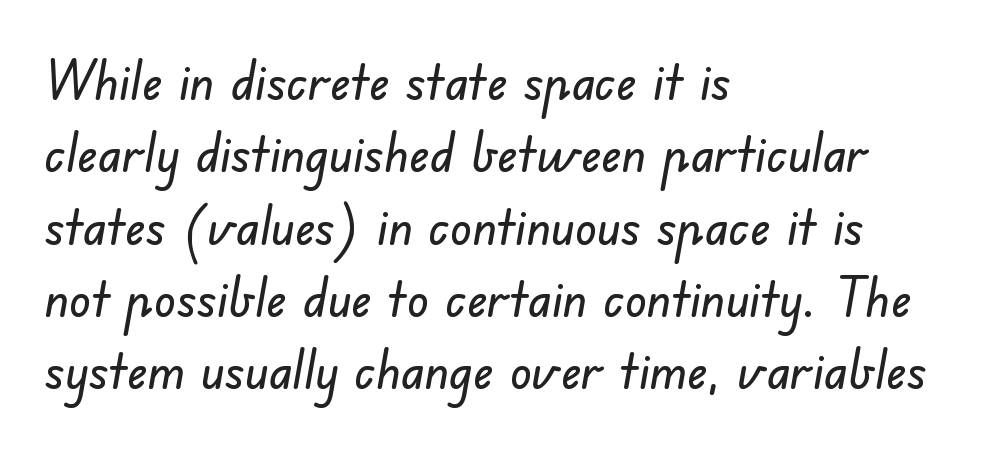
The ragged edge is on the right, which tells us the setting is flush left. Each letter keeps its own natural width here, so spacing adapts to shape. The text was rendered using a sans face with plain stroke endings. What stands out about the letter spacing? Nothing — it is the standard amount. This block has exactly the height ordinary leading produces.
